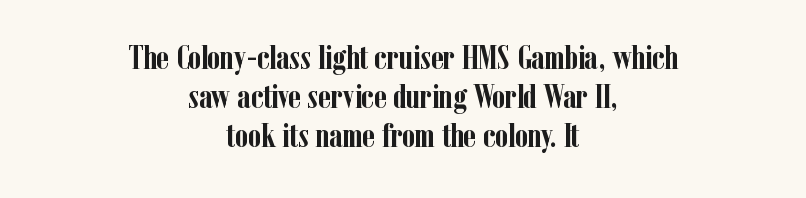
The image shows 33 px semibold, condensed serif type, upright; set centered, line spacing 1.18x, normal letter spacing, not underlined; low stroke contrast and a medium x-height.
